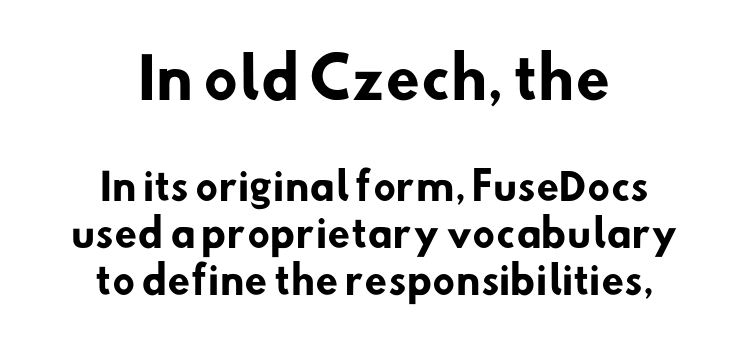
The image shows 56 px heavy sans-serif type; set normal line spacing (1.27x), normal letter spacing, not underlined; the first (top) block is 1.51x larger; low stroke contrast and a small x-height.
